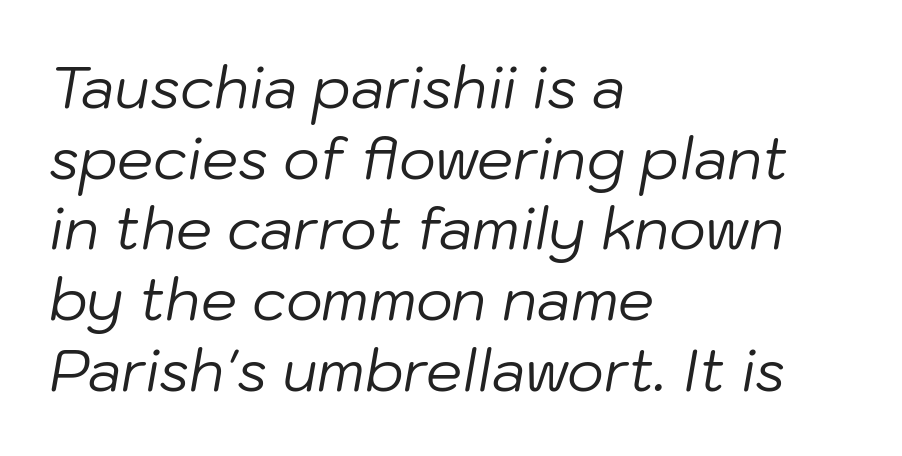
Q: Is the text bold? A: No.
Q: Is the text italic (slanted)? A: Yes, it leans right by about 10 degrees.
Q: Is the text underlined? A: No.
Q: How is the paragraph aligned? A: Left-aligned.
Q: Is the spacing between letters normal or unusually wide? A: Normal.
Q: Width (condensed, normal, or wide)? A: Normal.
Q: Stroke contrast? A: Low.
Q: x-height? A: Medium.
Q: Monospaced? A: No.
